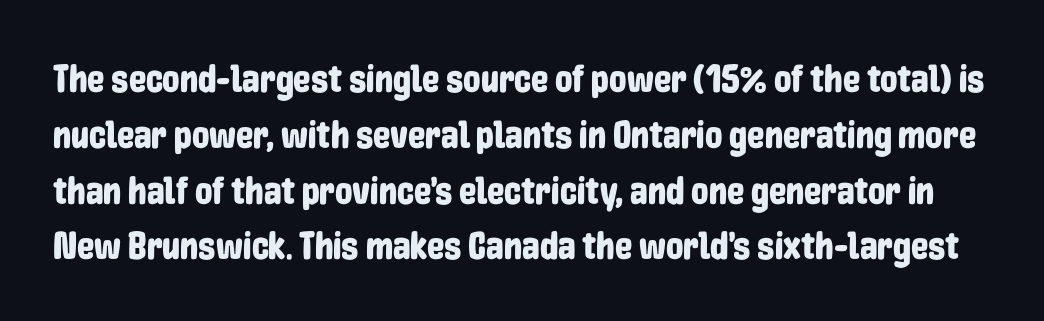
Anything drawn beneath the words? Only blank space. Vertical strokes here are truly vertical. Are there feet on the stems? There aren't — it's a sans. Is the letter spacing exaggerated? No — it looks like the ordinary default. The rendering uses natural spacing where letterforms have individual widths.
